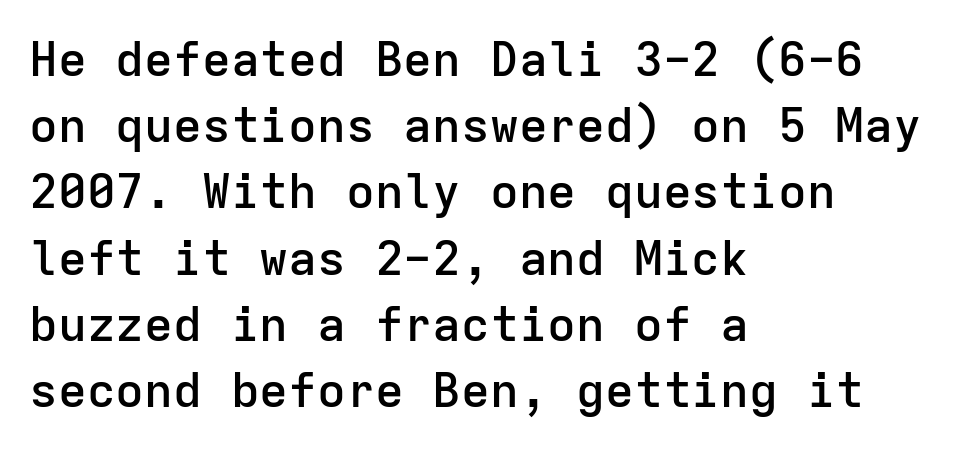
The image shows 48 px semibold sans-serif type, upright, monospaced; set left-aligned, normal line spacing (1.38x), normal letter spacing, not underlined; low stroke contrast and a medium x-height.
